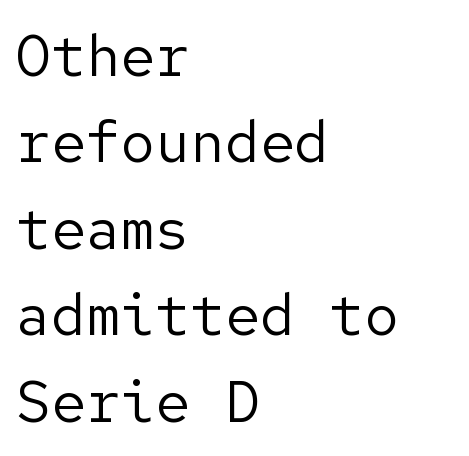
One glance says typical: line gaps are just what's usual. Quick note: underline off. The typeface has the unassuming heft of standard copy or less. This rendering leaves character spacing at its baseline value.
